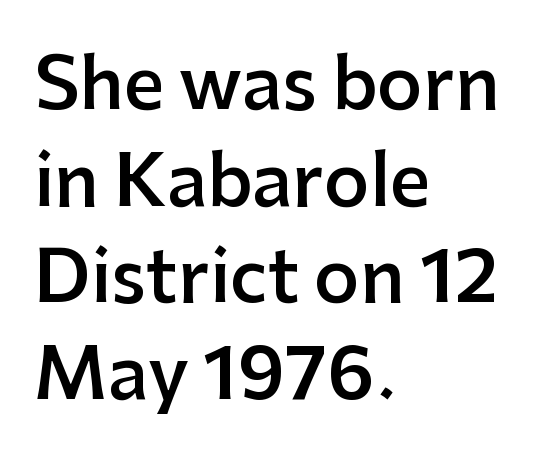
Type without underlining. In CSS terms this would be text-align: left. Italic: no, the glyphs are upright roman. Note the varied advance widths — an 'i' is clearly narrower than an 'm'. Compared with typical paragraphs, the rows here are spaced about the same. In terms of weight, the rendering is demibold, just under bold.
